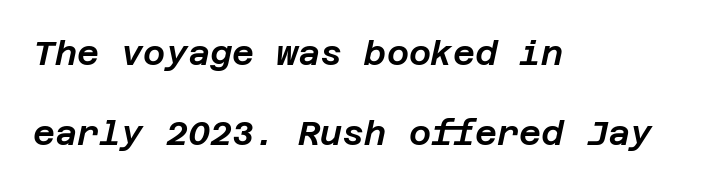
The image shows 34 px text type, italic (leaning right); set left-aligned, loose line spacing (2.34x), normal letter spacing, not underlined; low stroke contrast and a large x-height.
